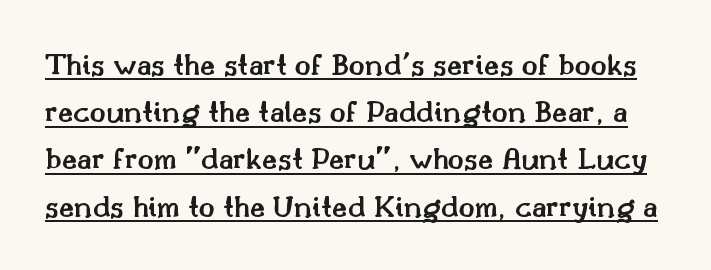
Q: Is the text bold? A: Semi-bold.
Q: Is the text italic (slanted)? A: No, it is upright.
Q: Is the typeface a serif or a sans-serif typeface? A: Serif.
Q: Is the text underlined? A: Yes.
Q: Is the spacing between letters normal or unusually wide? A: Normal.
Q: Is the spacing between lines tight, normal or loose? A: Normal.
Q: Width (condensed, normal, or wide)? A: Normal.
Q: Stroke contrast? A: Medium.
Q: x-height? A: Small.
Q: Monospaced? A: No.
